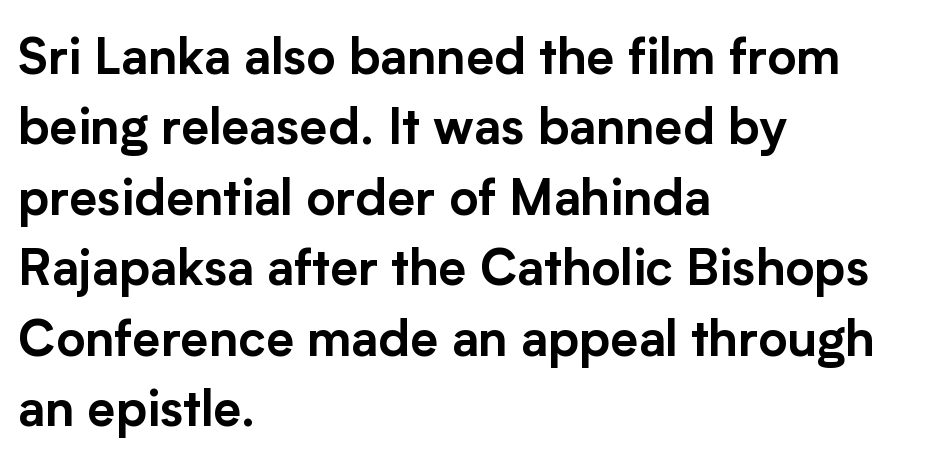
Spacing between characters is what you'd get straight out of the box. The paragraph has a hard left edge and a soft right edge. Observe the absence of serifs on each vertical stroke in this sample. Characters remain perfectly vertical along every line. Regular leading.
